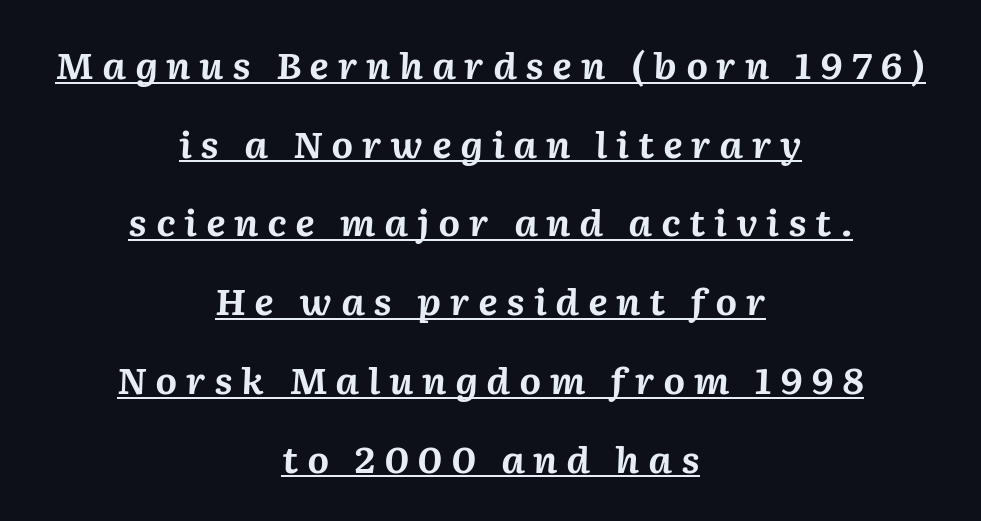
Q: Is the text bold? A: Yes.
Q: Is the text italic (slanted)? A: Yes, it leans right by about 2 degrees.
Q: Is the text underlined? A: Yes.
Q: How is the paragraph aligned? A: Centered.
Q: Is the spacing between letters normal or unusually wide? A: Unusually wide.
Q: Is the spacing between lines tight, normal or loose? A: Loose.
Q: Width (condensed, normal, or wide)? A: Normal.
Q: Stroke contrast? A: Medium.
Q: x-height? A: Medium.
Q: Monospaced? A: No.
